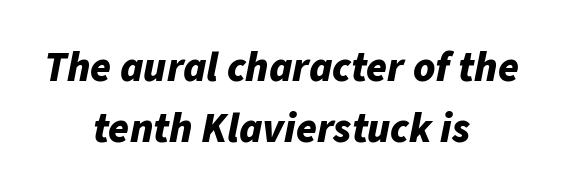
Q: Is the text bold? A: Yes.
Q: Is the text italic (slanted)? A: Yes, it leans right by about 11 degrees.
Q: Is the text underlined? A: No.
Q: How is the paragraph aligned? A: Centered.
Q: Is the spacing between letters normal or unusually wide? A: Normal.
Q: Is the spacing between lines tight, normal or loose? A: Normal.
Q: Width (condensed, normal, or wide)? A: Normal.
Q: Stroke contrast? A: Low.
Q: x-height? A: Medium.
Q: Monospaced? A: No.
